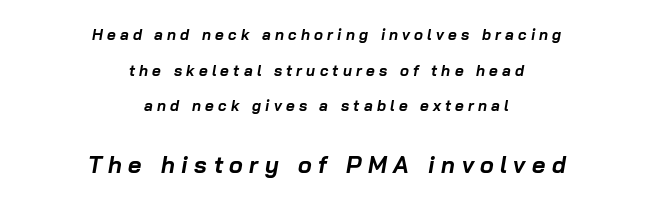
The image shows 23 px bold type, italic (leaning right); set centered, loose line spacing (2.37x), unusually wide letter spacing (+0.28 em), not underlined; the second (bottom) block is 1.53x larger.
